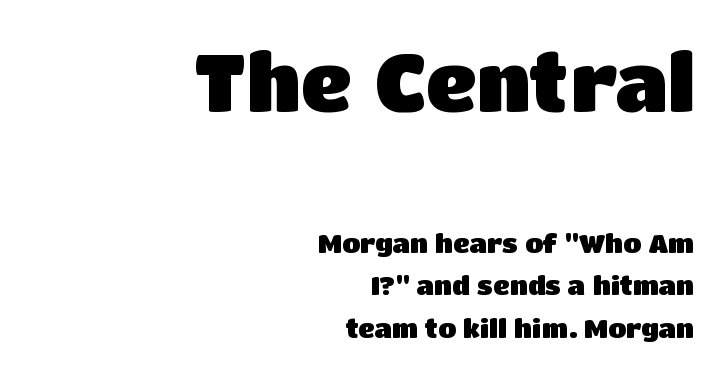
The image shows 79 px heavy sans-serif type, upright; set right-aligned, normal line spacing (1.64x), normal letter spacing, not underlined; the first (top) block is 3.04x larger; low stroke contrast and a large x-height.
